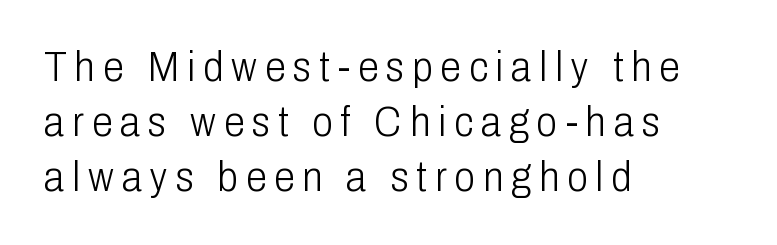
Q: Is the text bold? A: No.
Q: Is the text italic (slanted)? A: No, it is upright.
Q: Is the typeface a serif or a sans-serif typeface? A: Sans-serif.
Q: Is the text underlined? A: No.
Q: How is the paragraph aligned? A: Left-aligned.
Q: Is the spacing between lines tight, normal or loose? A: Normal.
Q: Width (condensed, normal, or wide)? A: Condensed.
Q: Stroke contrast? A: Low.
Q: x-height? A: Medium.
Q: Monospaced? A: No.
